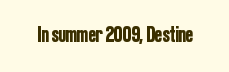
Q: Is the text italic (slanted)? A: No, it is upright.
Q: Is the text underlined? A: No.
Q: Is the spacing between letters normal or unusually wide? A: Normal.
